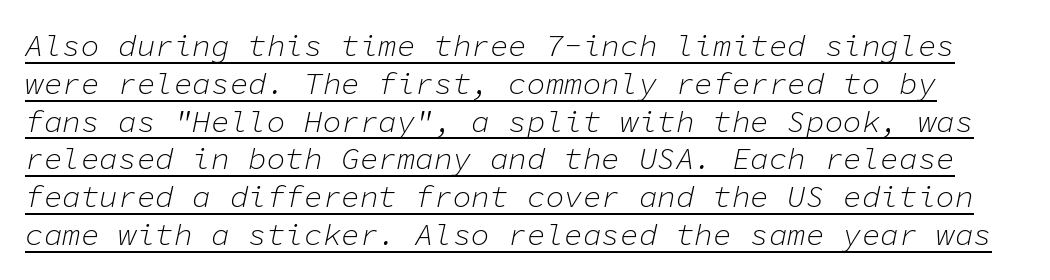
Is this a fixed-width face? Yes — each glyph sits in an identical cell. Emphasis is given by a line drawn under the lettering. Heft: none added — not bold. Italic? Definitely — the glyphs are oblique.
